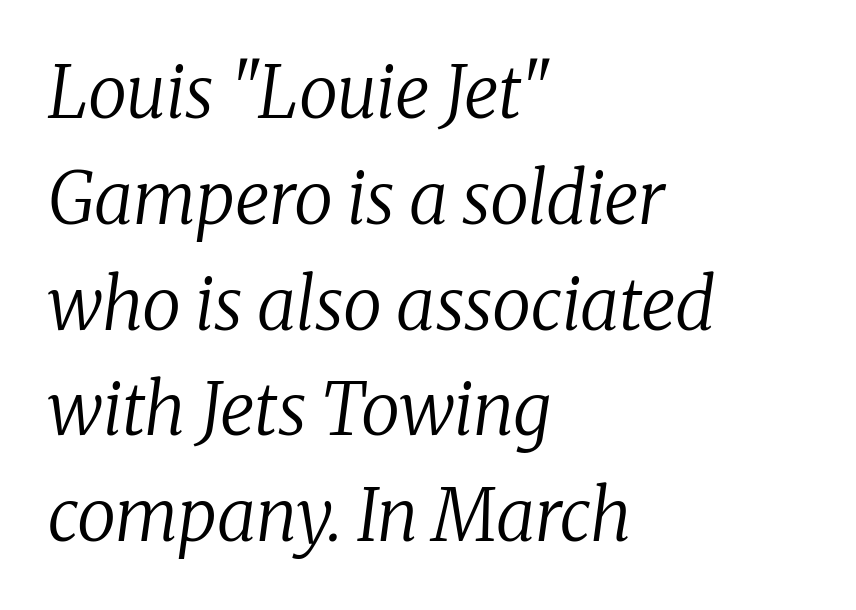
The image shows 71 px regular-weight serif type, italic (leaning right); set left-aligned, normal line spacing (1.49x), normal letter spacing, not underlined; low stroke contrast and a medium x-height.
